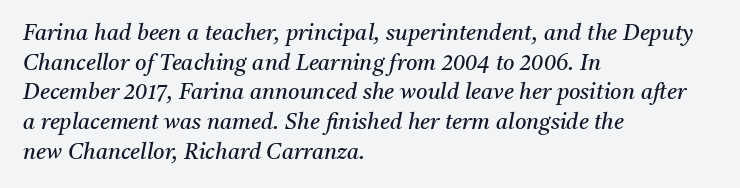
{"italic": "yes", "lean": "right", "slant_degrees": 11, "bold": "no", "underline": "no", "align": "left", "line_spacing": "normal", "line_spacing_ratio": 1.35, "letter_spacing": "normal", "letter_spacing_em": 0.0, "glyph_px": 22}
